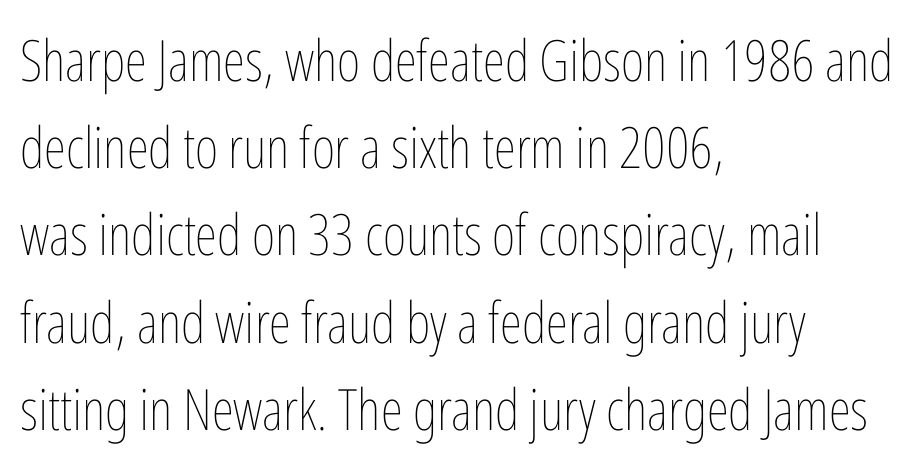
Q: Is the text bold? A: No.
Q: Is the text italic (slanted)? A: No, it is upright.
Q: Is the text underlined? A: No.
Q: How is the paragraph aligned? A: Left-aligned.
Q: Is the spacing between letters normal or unusually wide? A: Normal.
Q: Is the spacing between lines tight, normal or loose? A: Normal.
Q: Width (condensed, normal, or wide)? A: Condensed.
Q: Stroke contrast? A: Low.
Q: x-height? A: Medium.
Q: Monospaced? A: No.
